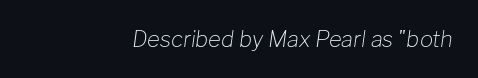
Q: Is the text bold? A: No.
Q: Is the text italic (slanted)? A: Yes, it leans right by about 8 degrees.
Q: Is the text underlined? A: No.
Q: Is the spacing between letters normal or unusually wide? A: Normal.
